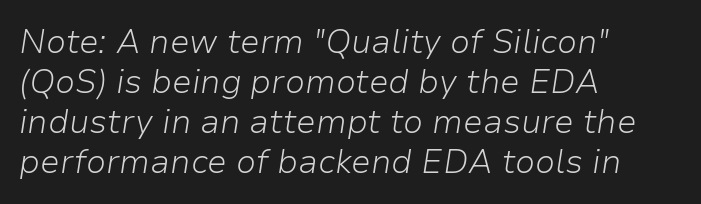
Q: Is the text bold? A: No.
Q: Is the text italic (slanted)? A: Yes, it leans right by about 9 degrees.
Q: Is the text underlined? A: No.
Q: How is the paragraph aligned? A: Left-aligned.
Q: Is the spacing between letters normal or unusually wide? A: Normal.
Q: Width (condensed, normal, or wide)? A: Normal.
Q: Stroke contrast? A: Low.
Q: x-height? A: Medium.
Q: Monospaced? A: No.
